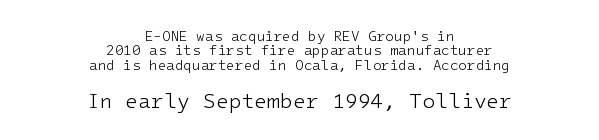
{"italic": "no", "bold": "no", "underline": "no", "align": "center", "line_spacing": "tight", "line_spacing_ratio": 1.02, "letter_spacing": "normal", "letter_spacing_em": 0.0, "larger_block": "second", "size_ratio": 1.5, "glyph_px": 21}
